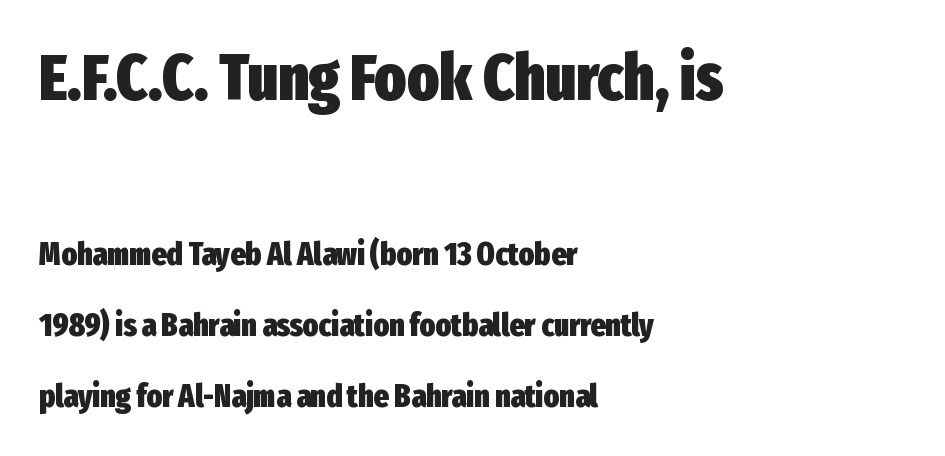
Q: Is the text bold? A: Yes.
Q: Is the text italic (slanted)? A: No, it is upright.
Q: Is the typeface a serif or a sans-serif typeface? A: Sans-serif.
Q: Is the text underlined? A: No.
Q: How is the paragraph aligned? A: Left-aligned.
Q: Is the spacing between letters normal or unusually wide? A: Normal.
Q: Is the spacing between lines tight, normal or loose? A: Loose.
Q: Which block of text is set in a larger size, the first (top) or the second (bottom)? A: The first (top) one.
Q: Width (condensed, normal, or wide)? A: Condensed.
Q: Stroke contrast? A: Low.
Q: x-height? A: Medium.
Q: Monospaced? A: No.
